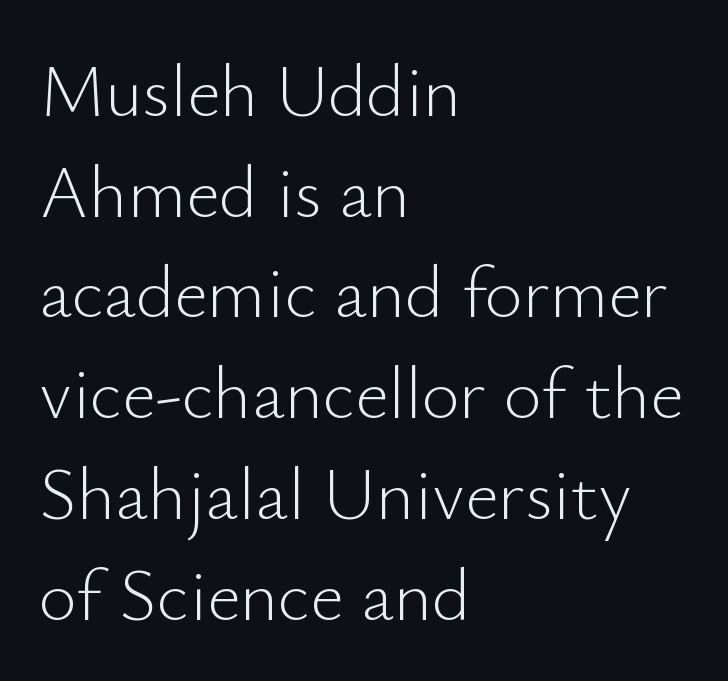
Q: Is the text bold? A: No.
Q: Is the text italic (slanted)? A: No, it is upright.
Q: Is the typeface a serif or a sans-serif typeface? A: Sans-serif.
Q: Is the text underlined? A: No.
Q: How is the paragraph aligned? A: Left-aligned.
Q: Is the spacing between letters normal or unusually wide? A: Normal.
Q: Is the spacing between lines tight, normal or loose? A: Normal.
Q: Width (condensed, normal, or wide)? A: Normal.
Q: Stroke contrast? A: Low.
Q: x-height? A: Small.
Q: Monospaced? A: No.
